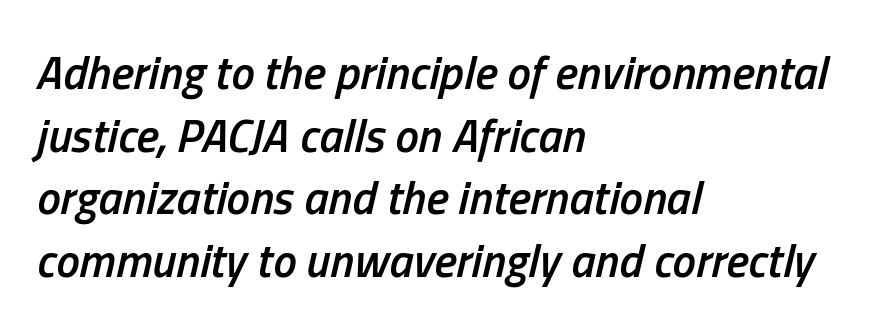
{"italic": "yes", "lean": "right", "slant_degrees": 13, "bold": "semi", "weight": "semibold", "width": "condensed", "stroke_contrast": "low", "x_height": "medium", "monospaced": "no", "underline": "no", "align": "left", "line_spacing": "normal", "line_spacing_ratio": 1.33, "letter_spacing": "normal", "letter_spacing_em": 0.0, "glyph_px": 47}
